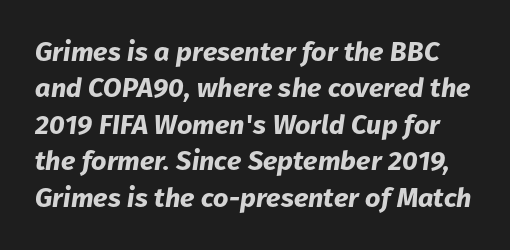
Q: Is the text bold? A: Yes.
Q: Is the text italic (slanted)? A: Yes, it leans right by about 8 degrees.
Q: Is the text underlined? A: No.
Q: Is the spacing between letters normal or unusually wide? A: Normal.
Q: Is the spacing between lines tight, normal or loose? A: Normal.
